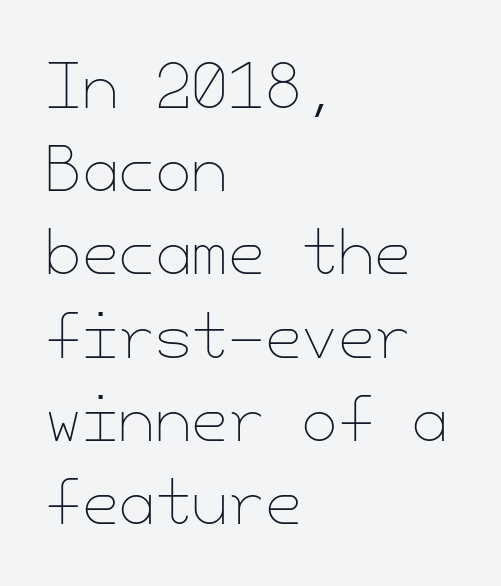
The image shows 59 px thin type, upright; set left-aligned, normal line spacing (1.41x), normal letter spacing, not underlined; low stroke contrast and a small x-height.
